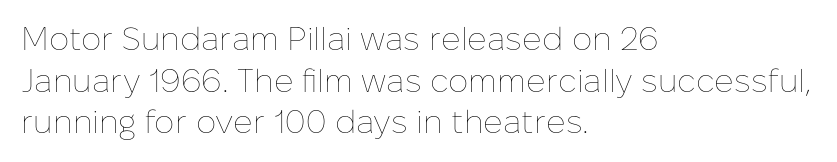
The image shows 32 px thin type, upright; set left-aligned, normal line spacing (1.3x), normal letter spacing, not underlined; low stroke contrast and a medium x-height.
